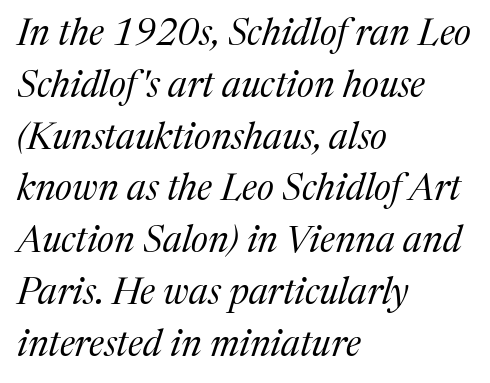
The image shows 37 px regular-weight serif type, italic (leaning right); set left-aligned, normal line spacing (1.4x), normal letter spacing, not underlined; medium stroke contrast and a medium x-height.
